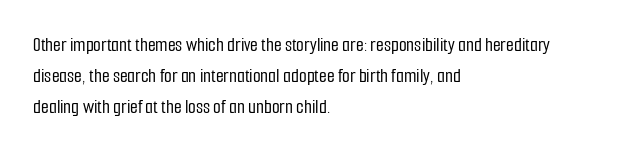
You could call the tracking neutral — neither tight nor loose. No italicization has been applied; the sample stays upright. Just letters on the line, the space beneath them empty. Compared with typical paragraphs, the rows here are spaced about the same.
